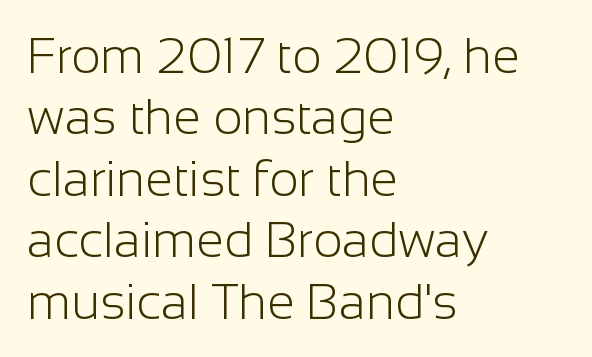
{"serif": "no", "italic": "no", "bold": "no", "weight": "light", "width": "normal", "stroke_contrast": "low", "x_height": "medium", "monospaced": "no", "underline": "no", "align": "left", "line_spacing_ratio": 1.23, "letter_spacing": "normal", "letter_spacing_em": 0.0, "glyph_px": 50}
